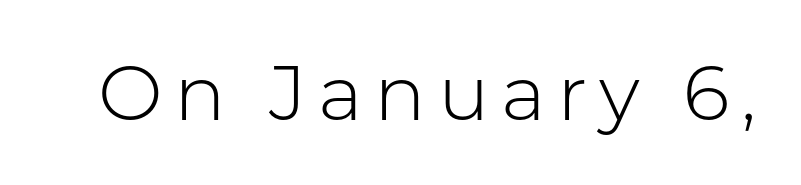
The image shows 77 px light sans-serif type, upright; set not underlined; low stroke contrast and a medium x-height.
